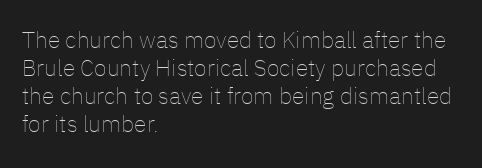
Every stem runs plumb, perpendicular to the baseline. Layout note: lines flush left. Decoration check: the copy has no underline. Short note: letters normally spaced.
